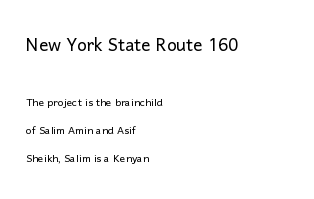
{"italic": "no", "bold": "no", "underline": "no", "align": "left", "line_spacing": "loose", "line_spacing_ratio": 2.02, "letter_spacing": "normal", "letter_spacing_em": 0.0, "larger_block": "first", "size_ratio": 1.64, "glyph_px": 23}
